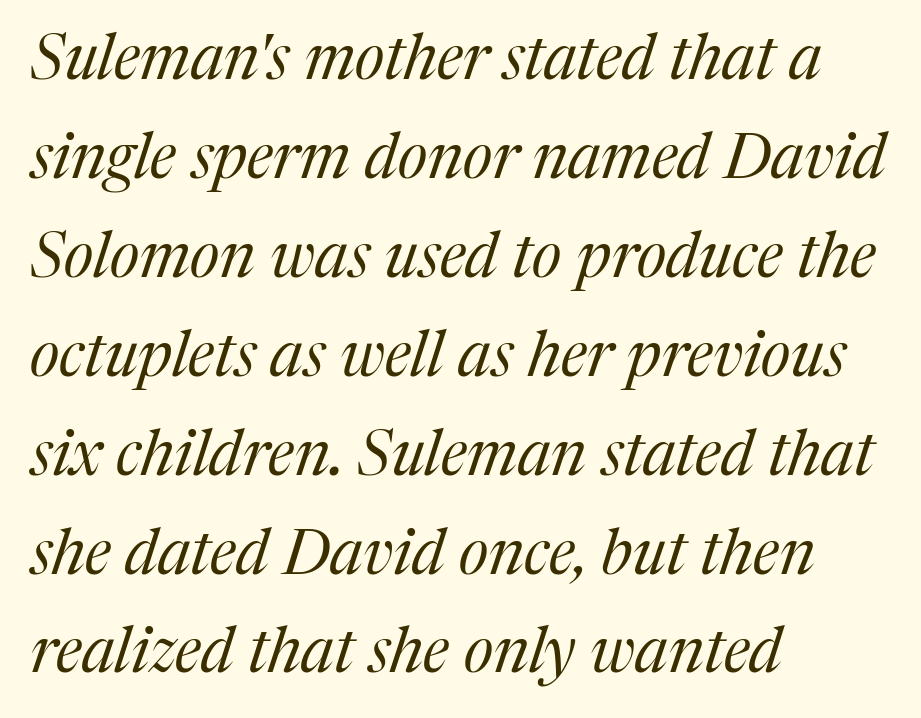
{"serif": "yes", "italic": "yes", "lean": "right", "slant_degrees": 17, "bold": "no", "weight": "regular", "width": "normal", "stroke_contrast": "medium", "x_height": "medium", "monospaced": "no", "underline": "no", "align": "left", "line_spacing": "normal", "line_spacing_ratio": 1.57, "letter_spacing": "normal", "letter_spacing_em": 0.0, "glyph_px": 63}
